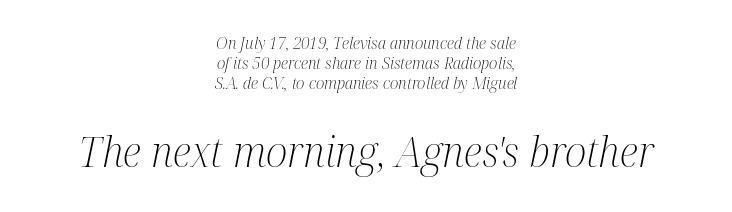
{"serif": "yes", "italic": "yes", "lean": "right", "slant_degrees": 12, "bold": "no", "weight": "light", "width": "condensed", "stroke_contrast": "medium", "x_height": "medium", "monospaced": "no", "underline": "no", "align": "center", "line_spacing_ratio": 1.24, "letter_spacing": "normal", "letter_spacing_em": 0.0, "larger_block": "second", "size_ratio": 2.56, "glyph_px": 41}
